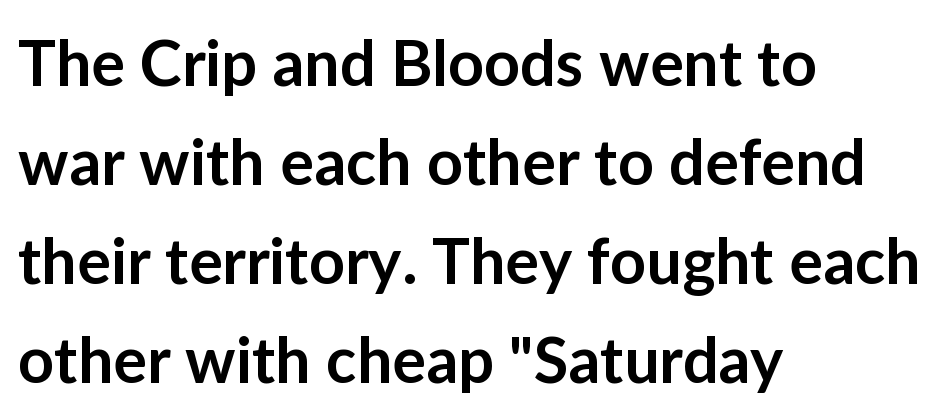
The image shows 63 px semibold sans-serif type, upright; set left-aligned, normal line spacing (1.57x), normal letter spacing, not underlined; low stroke contrast and a medium x-height.
